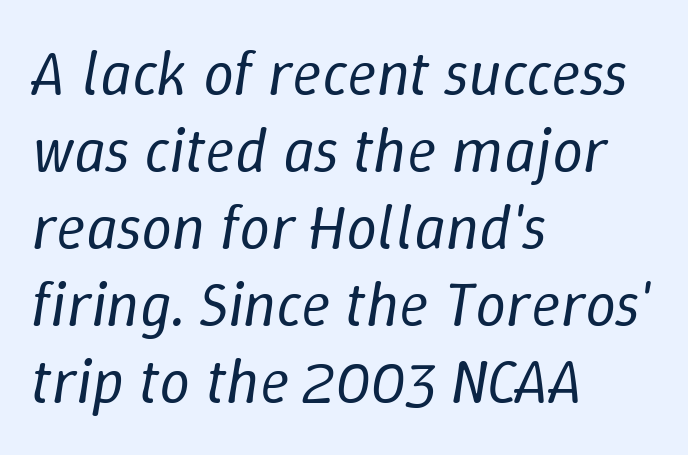
Q: Is the text bold? A: No.
Q: Is the text italic (slanted)? A: Yes, it leans right by about 9 degrees.
Q: Is the text underlined? A: No.
Q: How is the paragraph aligned? A: Left-aligned.
Q: Is the spacing between letters normal or unusually wide? A: Normal.
Q: Width (condensed, normal, or wide)? A: Normal.
Q: Stroke contrast? A: Low.
Q: x-height? A: Medium.
Q: Monospaced? A: No.
